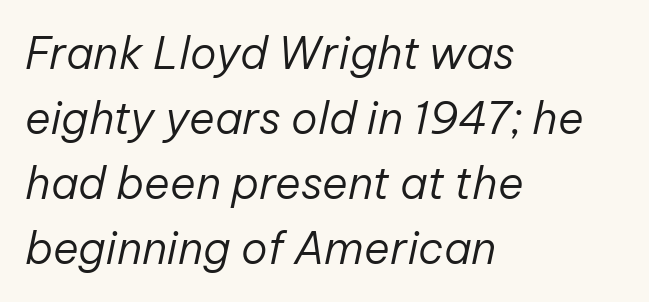
The image shows 44 px regular-weight type, italic (leaning right); set left-aligned, normal line spacing (1.48x), normal letter spacing, not underlined; low stroke contrast and a medium x-height.
